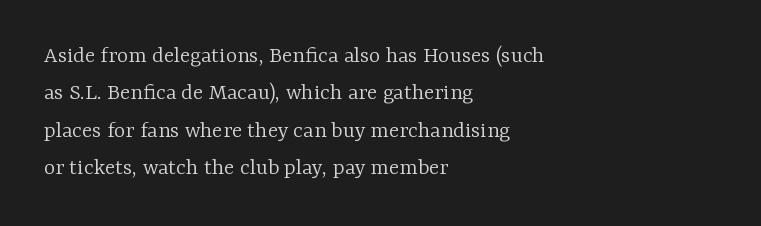
The image shows 24 px text type, upright; set left-aligned, normal line spacing (1.56x), normal letter spacing, not underlined.
